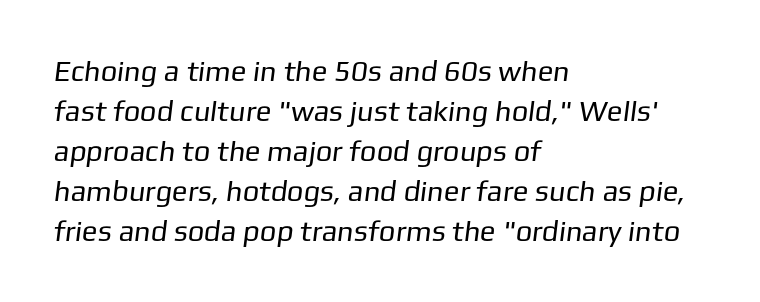
The image shows 29 px regular-weight sans-serif type; set left-aligned, normal line spacing (1.38x), normal letter spacing, not underlined; low stroke contrast and a medium x-height.
